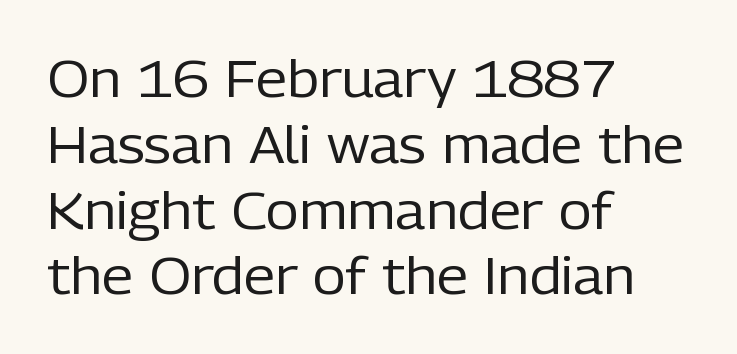
{"serif": "no", "italic": "no", "bold": "no", "weight": "regular", "width": "normal", "stroke_contrast": "low", "x_height": "medium", "monospaced": "no", "underline": "no", "align": "left", "line_spacing": "normal", "line_spacing_ratio": 1.29, "letter_spacing": "normal", "letter_spacing_em": 0.0, "glyph_px": 51}
